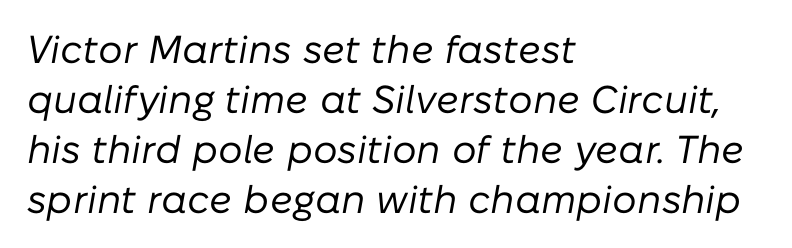
Q: Is the text bold? A: No.
Q: Is the text italic (slanted)? A: Yes, it leans right by about 10 degrees.
Q: Is the text underlined? A: No.
Q: How is the paragraph aligned? A: Left-aligned.
Q: Is the spacing between letters normal or unusually wide? A: Normal.
Q: Is the spacing between lines tight, normal or loose? A: Normal.
Q: Width (condensed, normal, or wide)? A: Normal.
Q: Stroke contrast? A: Low.
Q: x-height? A: Medium.
Q: Monospaced? A: No.
